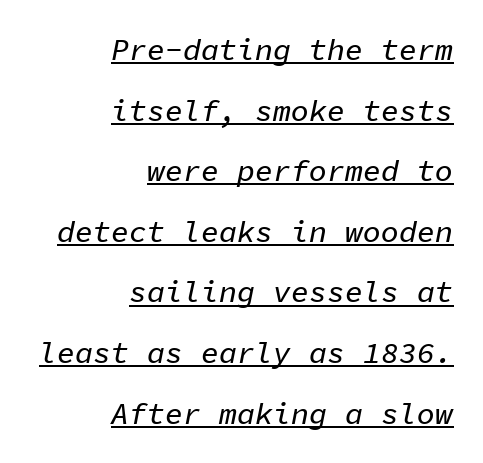
The image shows 30 px text type, italic (leaning right), monospaced; set right-aligned, loose line spacing (2.02x), normal letter spacing, underlined; low stroke contrast and a medium x-height.
